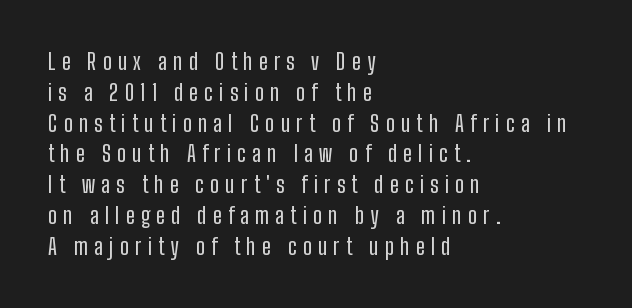
Q: Is the text italic (slanted)? A: No, it is upright.
Q: Is the text underlined? A: No.
Q: How is the paragraph aligned? A: Left-aligned.
Q: Is the spacing between letters normal or unusually wide? A: Unusually wide.
Q: Is the spacing between lines tight, normal or loose? A: Normal.
